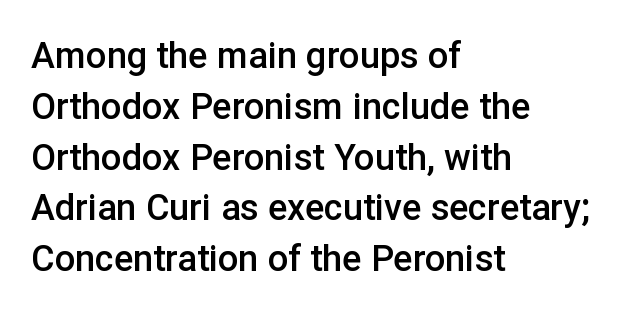
The image shows 36 px semibold sans-serif type, upright; set left-aligned, normal line spacing (1.41x), normal letter spacing, not underlined; low stroke contrast and a medium x-height.
